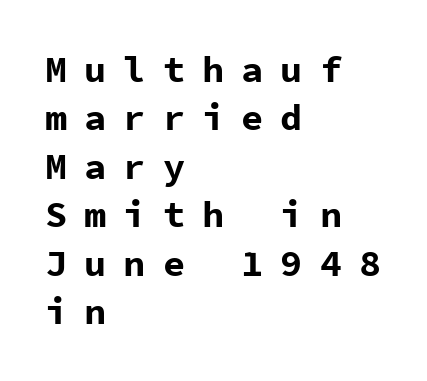
Summary of vertical rhythm: regular, with standard interline spacing. The string is rendered with underlining switched off. You could only call the tracking loose — the letters float apart. The lettering holds an erect, upright posture throughout.
